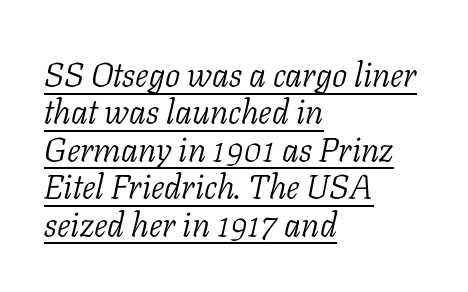
Q: Is the text bold? A: No.
Q: Is the text italic (slanted)? A: Yes, it leans right by about 11 degrees.
Q: Is the typeface a serif or a sans-serif typeface? A: Serif.
Q: Is the text underlined? A: Yes.
Q: How is the paragraph aligned? A: Left-aligned.
Q: Is the spacing between letters normal or unusually wide? A: Normal.
Q: Is the spacing between lines tight, normal or loose? A: Tight.
Q: Width (condensed, normal, or wide)? A: Normal.
Q: Stroke contrast? A: Low.
Q: x-height? A: Medium.
Q: Monospaced? A: No.
